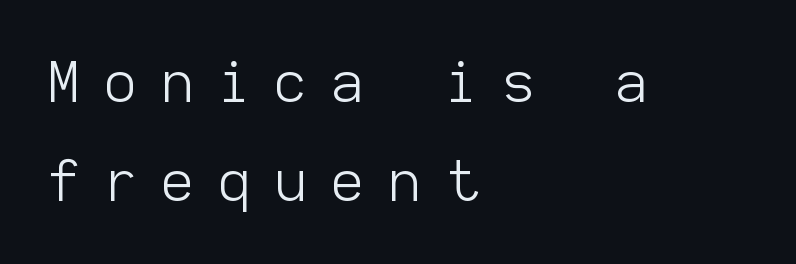
{"serif": "no", "italic": "no", "bold": "no", "weight": "light", "width": "normal", "stroke_contrast": "low", "x_height": "medium", "monospaced": "yes", "underline": "no", "align": "left", "line_spacing_ratio": 1.76, "letter_spacing": "wide", "letter_spacing_em": 0.44, "glyph_px": 56}
